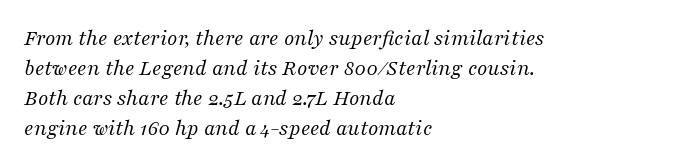
Q: Is the text bold? A: No.
Q: Is the text italic (slanted)? A: Yes, it leans right by about 16 degrees.
Q: Is the text underlined? A: No.
Q: How is the paragraph aligned? A: Left-aligned.
Q: Is the spacing between letters normal or unusually wide? A: Normal.
Q: Is the spacing between lines tight, normal or loose? A: Normal.
